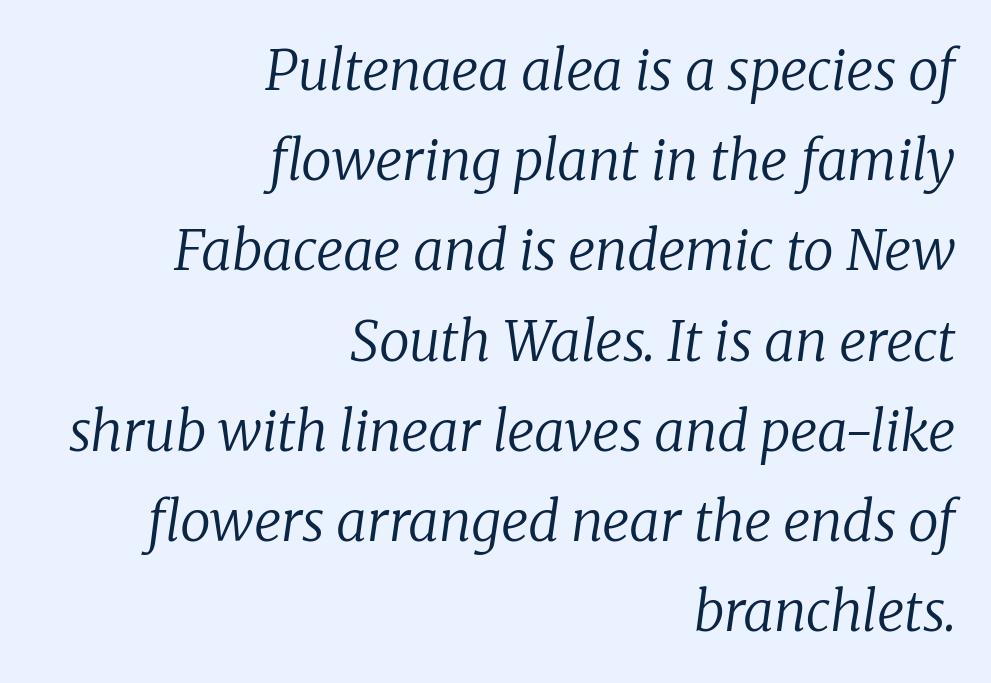
The image shows 55 px regular-weight serif type, italic (leaning right); set right-aligned, normal line spacing (1.64x), normal letter spacing, not underlined; low stroke contrast and a medium x-height.
